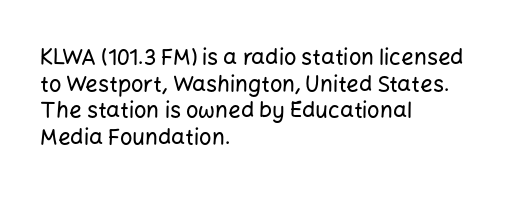
The image shows 22 px text type, upright; set left-aligned, line spacing 1.21x, normal letter spacing, not underlined.
